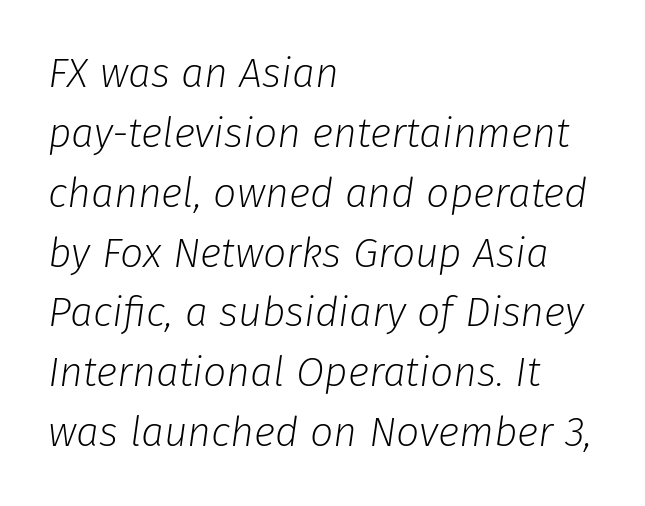
The image shows 41 px light type, italic (leaning right); set left-aligned, normal line spacing (1.46x), normal letter spacing, not underlined; low stroke contrast and a medium x-height.
